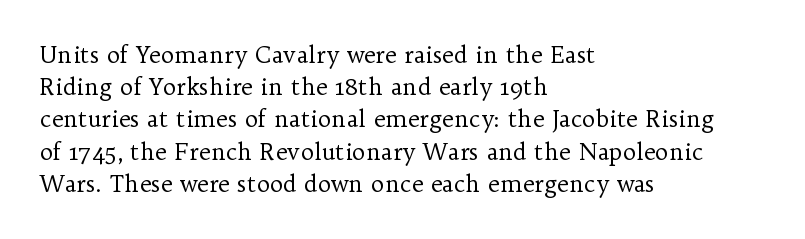
Regarding leading, the lines here are spaced in the standard way. The setting favours the left margin, as ordinary paragraphs usually do. The typeface has the unassuming heft of standard copy or less. The tracking reads as untouched default to a designer's eye. Type without underlining. Vertical strokes here are truly vertical.
